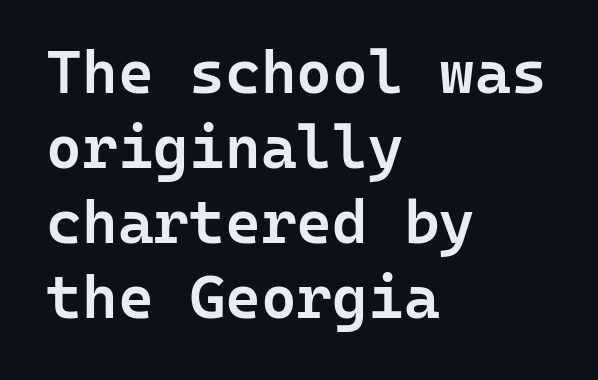
The passage shown is typeset with a sans-serif family. The rendering uses typewriter-style spacing with identical character cells. The compositor pushed each line to the left boundary. Words float on clear page, feet unadorned. The type is set solid horizontally, with unmodified tracking. In terms of weight, the rendering is demibold, just under bold.
